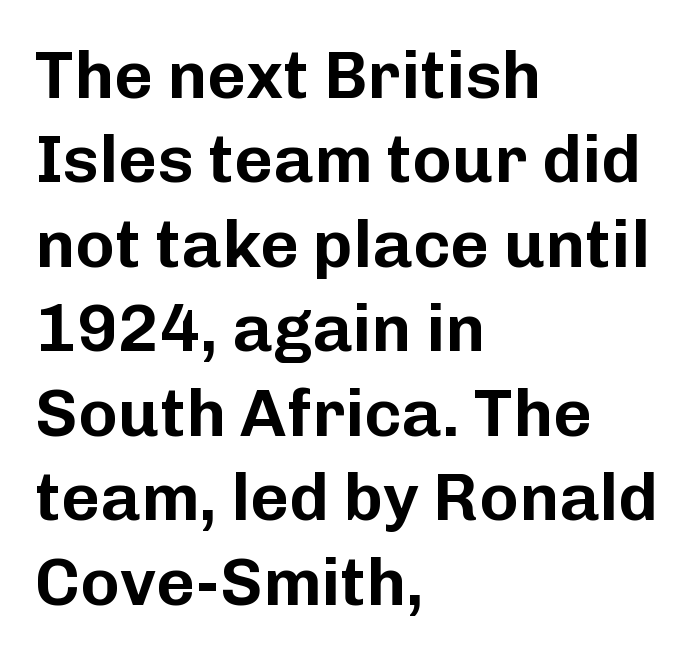
The axis of the letterforms is exactly vertical. The paragraph has a hard left edge and a soft right edge. Character widths vary here, with narrow letters taking less room than wide ones. The type is set solid horizontally, with unmodified tracking. The face used here is a sans, in the tradition of grotesques and geometrics.
